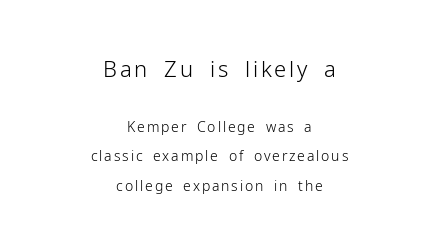
Honestly, there is no underline to notice here at all. The lines are spread far apart with generous leading. Letters have the restrained weight of plain body copy at most. Of the two passages, the one on top uses the larger point size. Quick note: not italic, upright. The lines are quadded center.
